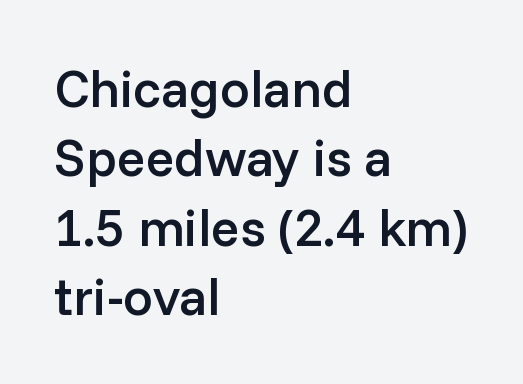
Q: Is the text bold? A: Semi-bold.
Q: Is the text italic (slanted)? A: No, it is upright.
Q: Is the typeface a serif or a sans-serif typeface? A: Sans-serif.
Q: Is the text underlined? A: No.
Q: How is the paragraph aligned? A: Left-aligned.
Q: Is the spacing between letters normal or unusually wide? A: Normal.
Q: Is the spacing between lines tight, normal or loose? A: Normal.
Q: Width (condensed, normal, or wide)? A: Normal.
Q: Stroke contrast? A: Low.
Q: x-height? A: Medium.
Q: Monospaced? A: No.
